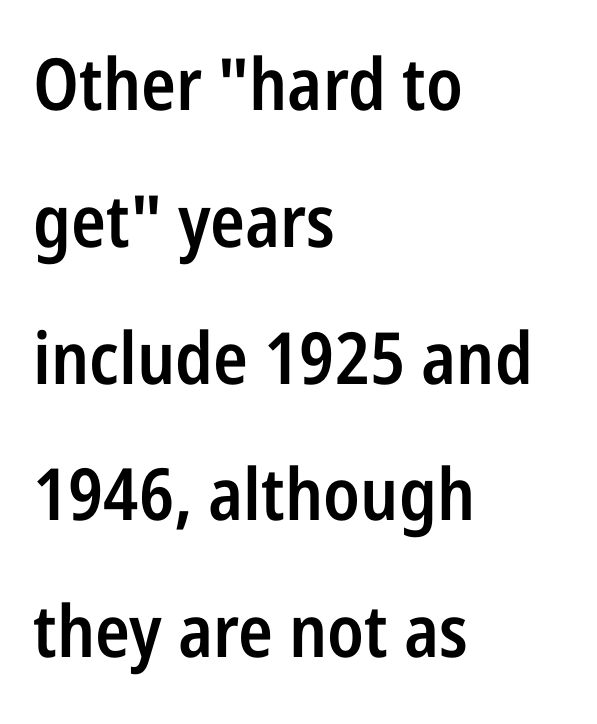
The image shows 72 px semibold, condensed sans-serif type, upright; set left-aligned, loose line spacing (1.9x), normal letter spacing, not underlined; low stroke contrast and a medium x-height.
